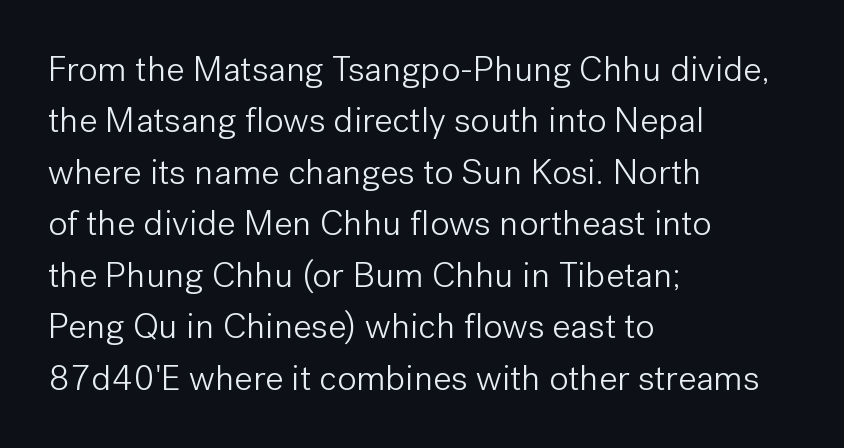
The image shows 36 px light sans-serif type, upright; set left-aligned, normal line spacing (1.43x), normal letter spacing, not underlined; low stroke contrast and a medium x-height.
